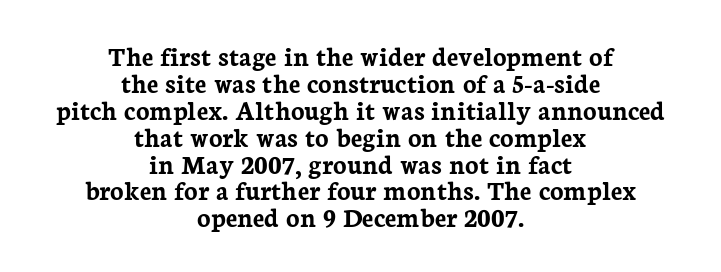
Q: Is the text bold? A: Yes.
Q: Is the text italic (slanted)? A: No, it is upright.
Q: Is the typeface a serif or a sans-serif typeface? A: Serif.
Q: Is the text underlined? A: No.
Q: How is the paragraph aligned? A: Centered.
Q: Is the spacing between letters normal or unusually wide? A: Normal.
Q: Is the spacing between lines tight, normal or loose? A: Tight.
Q: Width (condensed, normal, or wide)? A: Normal.
Q: Stroke contrast? A: Low.
Q: x-height? A: Medium.
Q: Monospaced? A: No.
